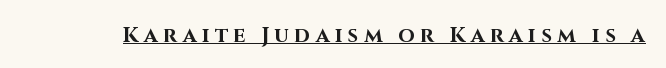
Q: Is the text bold? A: Yes.
Q: Is the text italic (slanted)? A: No, it is upright.
Q: Is the text underlined? A: Yes.
Q: Is the spacing between letters normal or unusually wide? A: Unusually wide.
